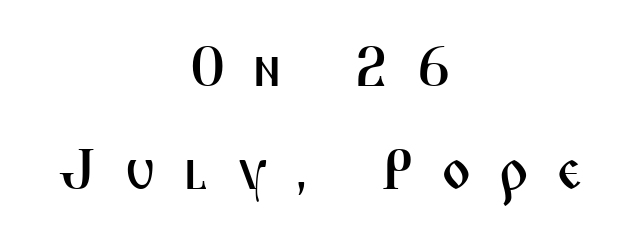
The image shows 57 px condensed sans-serif type, upright; set centered, line spacing 1.8x, unusually wide letter spacing (+0.49 em), not underlined; medium stroke contrast and a medium x-height.
